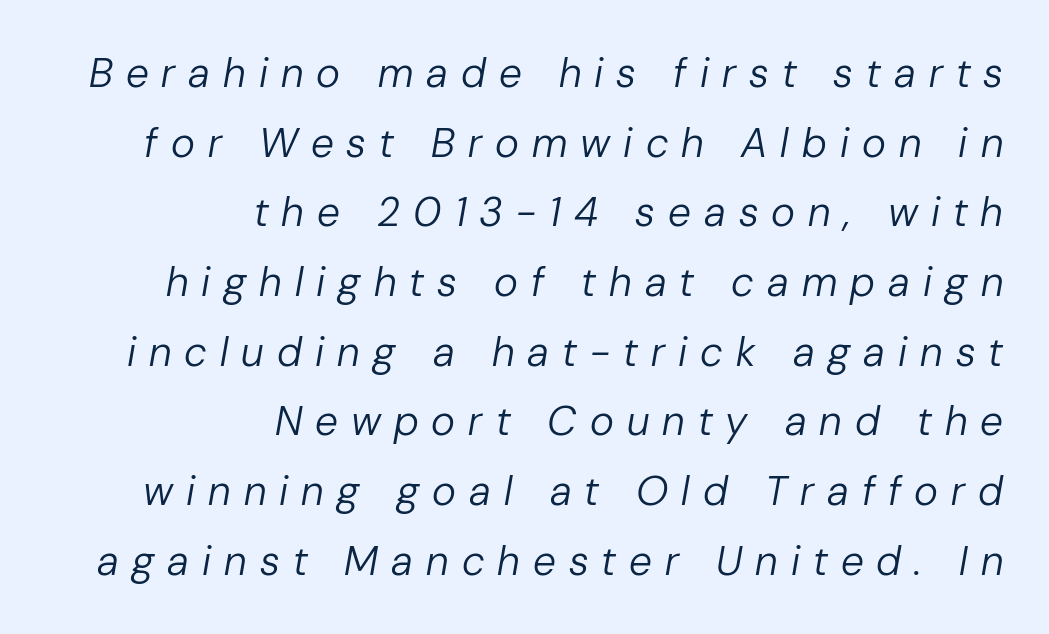
{"italic": "yes", "lean": "right", "slant_degrees": 10, "bold": "no", "weight": "regular", "width": "normal", "stroke_contrast": "low", "x_height": "medium", "monospaced": "no", "underline": "no", "align": "right", "line_spacing": "normal", "line_spacing_ratio": 1.7, "letter_spacing": "wide", "letter_spacing_em": 0.32, "glyph_px": 41}
